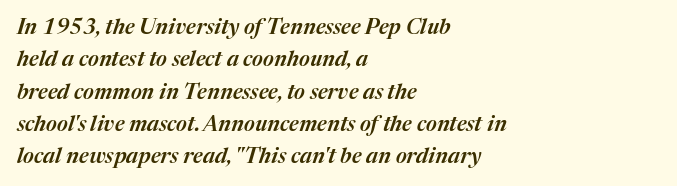
The gap between lines stays unmarked. Line starts are locked; line ends wander. Leading: standard. Inter-character spacing is left at the font's built-in metrics.
